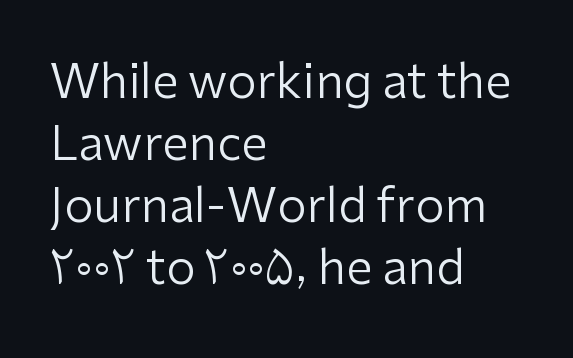
The image shows 47 px regular-weight sans-serif type, upright; set left-aligned, normal line spacing (1.32x), normal letter spacing, not underlined; low stroke contrast and a medium x-height.
